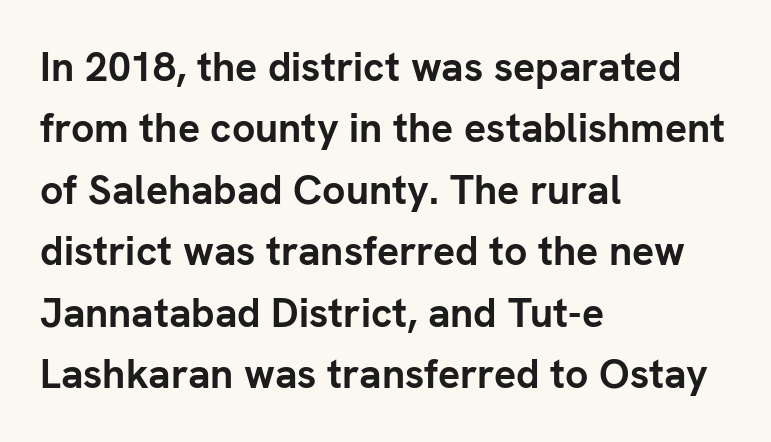
The image shows 41 px semibold sans-serif type, upright; set left-aligned, normal line spacing (1.5x), normal letter spacing, not underlined; low stroke contrast and a medium x-height.
